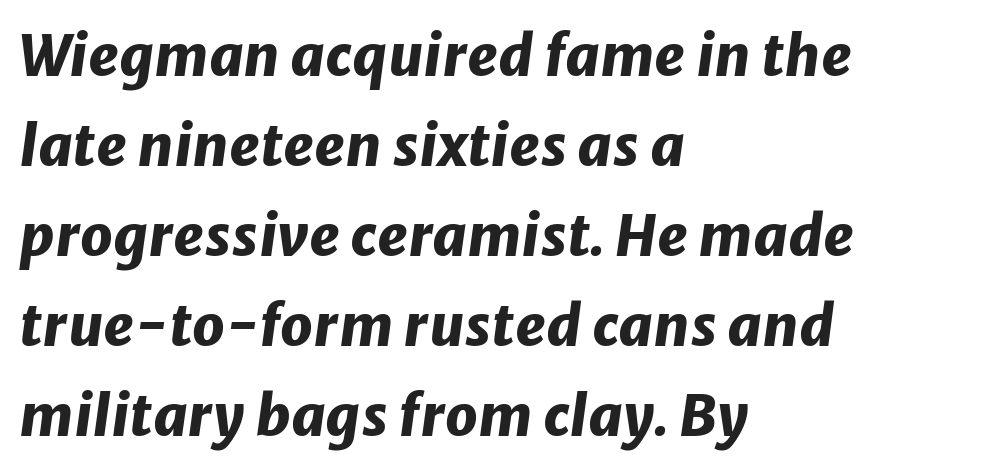
The glyphs look as if they've been sheared to an angle. No extra tracking has been applied to these lines. What weight is shown? A full bold with thick strokes. The vertical gap from one line to the next is medium. The passage shown is not underscored anywhere. Is this a fixed-width face? No — the glyphs have proportional, varying widths.
